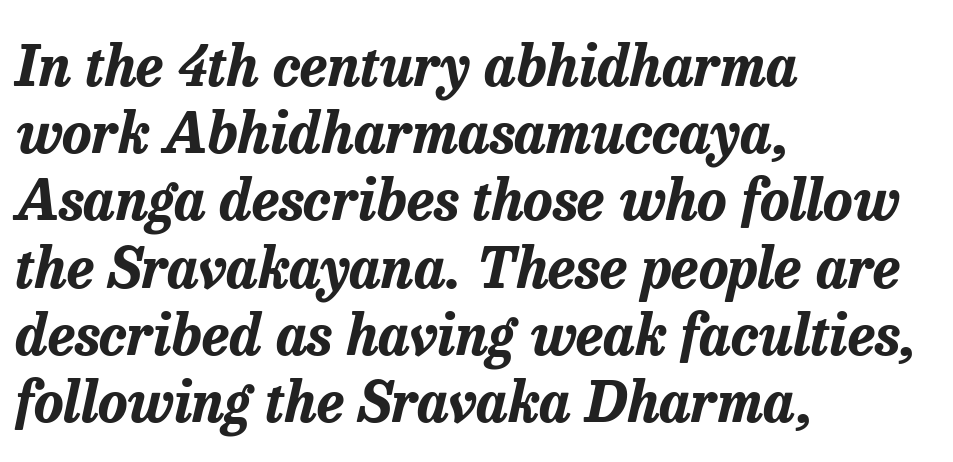
Q: Is the text bold? A: Yes.
Q: Is the text italic (slanted)? A: Yes, it leans right by about 13 degrees.
Q: Is the text underlined? A: No.
Q: How is the paragraph aligned? A: Left-aligned.
Q: Is the spacing between letters normal or unusually wide? A: Normal.
Q: Width (condensed, normal, or wide)? A: Normal.
Q: Stroke contrast? A: Low.
Q: x-height? A: Medium.
Q: Monospaced? A: No.
